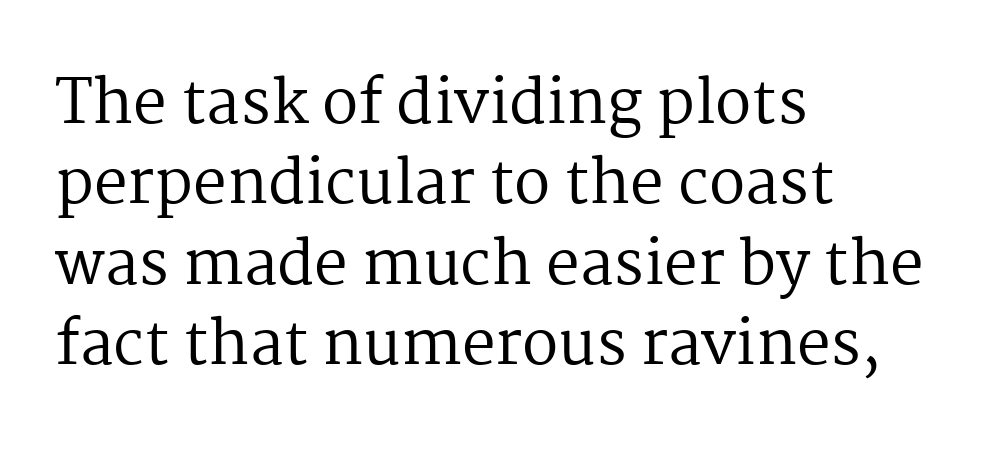
Q: Is the text bold? A: No.
Q: Is the text italic (slanted)? A: No, it is upright.
Q: Is the typeface a serif or a sans-serif typeface? A: Serif.
Q: Is the text underlined? A: No.
Q: How is the paragraph aligned? A: Left-aligned.
Q: Is the spacing between letters normal or unusually wide? A: Normal.
Q: Is the spacing between lines tight, normal or loose? A: Normal.
Q: Width (condensed, normal, or wide)? A: Normal.
Q: Stroke contrast? A: Medium.
Q: x-height? A: Medium.
Q: Monospaced? A: No.
